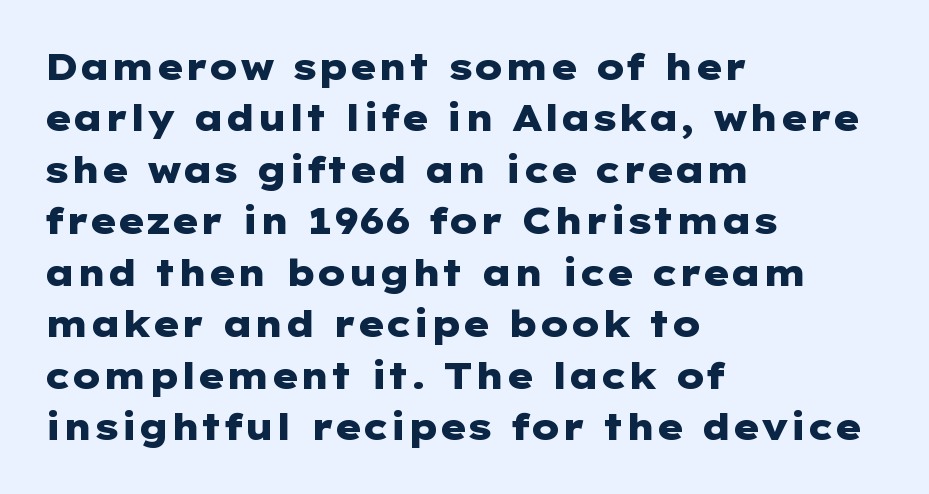
Q: Is the text bold? A: Yes.
Q: Is the text italic (slanted)? A: No, it is upright.
Q: Is the typeface a serif or a sans-serif typeface? A: Sans-serif.
Q: Is the text underlined? A: No.
Q: How is the paragraph aligned? A: Left-aligned.
Q: Is the spacing between letters normal or unusually wide? A: Normal.
Q: Is the spacing between lines tight, normal or loose? A: Normal.
Q: Width (condensed, normal, or wide)? A: Wide.
Q: Stroke contrast? A: Low.
Q: x-height? A: Medium.
